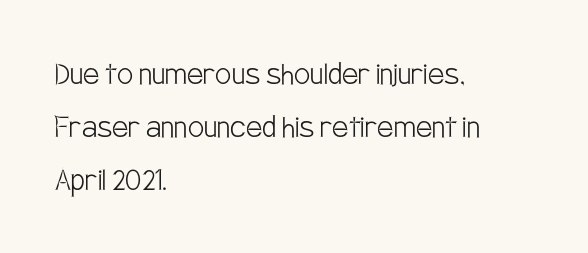
Q: Is the text bold? A: No.
Q: Is the text italic (slanted)? A: No, it is upright.
Q: Is the typeface a serif or a sans-serif typeface? A: Sans-serif.
Q: Is the text underlined? A: No.
Q: How is the paragraph aligned? A: Left-aligned.
Q: Is the spacing between letters normal or unusually wide? A: Normal.
Q: Is the spacing between lines tight, normal or loose? A: Normal.
Q: Width (condensed, normal, or wide)? A: Condensed.
Q: Stroke contrast? A: Low.
Q: x-height? A: Large.
Q: Monospaced? A: No.
